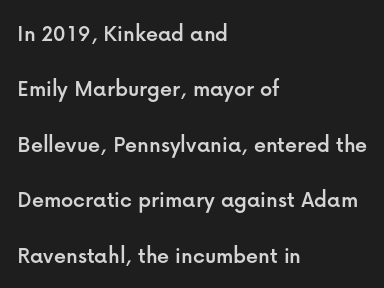
Q: Is the text italic (slanted)? A: No, it is upright.
Q: Is the text underlined? A: No.
Q: How is the paragraph aligned? A: Left-aligned.
Q: Is the spacing between letters normal or unusually wide? A: Normal.
Q: Is the spacing between lines tight, normal or loose? A: Loose.
